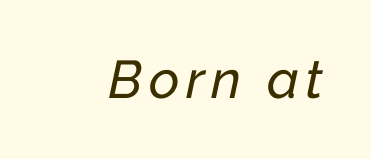
You can tell it's italic because the verticals aren't actually vertical. The passage shown is not underscored anywhere. Each letter keeps its own natural width here, so spacing adapts to shape.
